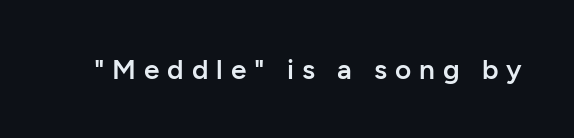
Q: Is the text bold? A: Semi-bold.
Q: Is the text italic (slanted)? A: No, it is upright.
Q: Is the typeface a serif or a sans-serif typeface? A: Sans-serif.
Q: Is the text underlined? A: No.
Q: Is the spacing between letters normal or unusually wide? A: Unusually wide.
Q: Width (condensed, normal, or wide)? A: Normal.
Q: Stroke contrast? A: Low.
Q: x-height? A: Medium.
Q: Monospaced? A: No.
